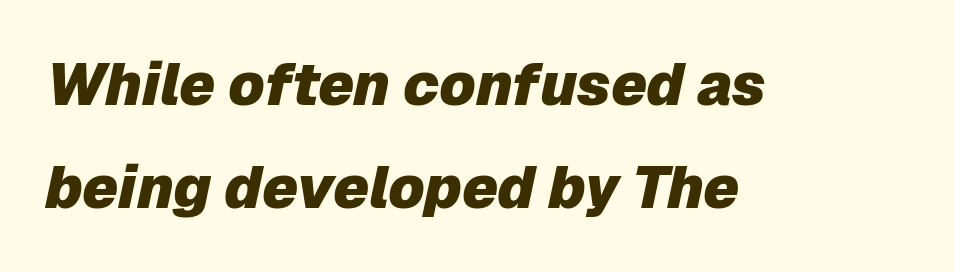
Q: Is the text bold? A: Yes.
Q: Is the text italic (slanted)? A: Yes, it leans right by about 12 degrees.
Q: Is the text underlined? A: No.
Q: How is the paragraph aligned? A: Left-aligned.
Q: Is the spacing between letters normal or unusually wide? A: Normal.
Q: Width (condensed, normal, or wide)? A: Normal.
Q: Stroke contrast? A: Low.
Q: x-height? A: Medium.
Q: Monospaced? A: No.
